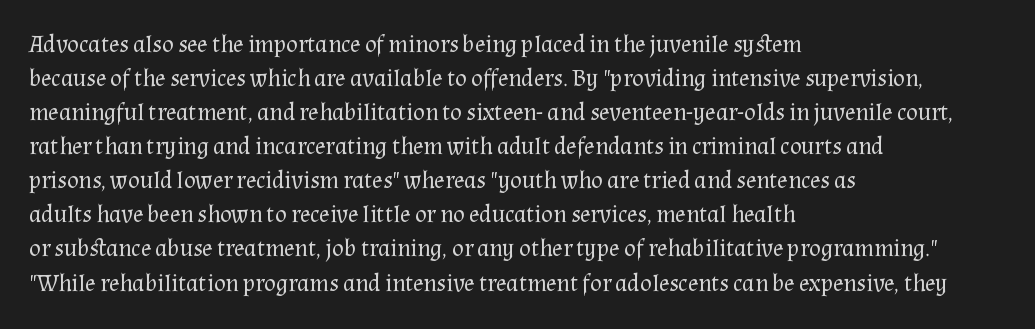
{"italic": "no", "bold": "no", "underline": "no", "align": "left", "line_spacing": "normal", "line_spacing_ratio": 1.42, "letter_spacing": "normal", "letter_spacing_em": 0.0, "glyph_px": 24}
